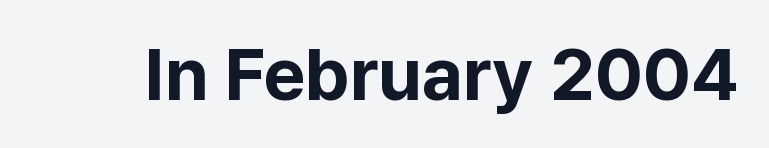
{"serif": "no", "italic": "no", "bold": "yes", "weight": "bold", "width": "normal", "stroke_contrast": "low", "x_height": "medium", "monospaced": "no", "underline": "no", "letter_spacing": "normal", "letter_spacing_em": 0.0, "glyph_px": 73}
